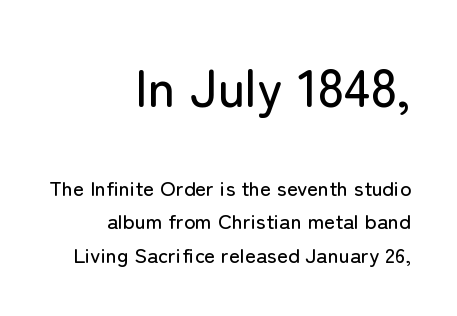
Q: Is the text italic (slanted)? A: No, it is upright.
Q: Is the typeface a serif or a sans-serif typeface? A: Sans-serif.
Q: Is the text underlined? A: No.
Q: How is the paragraph aligned? A: Right-aligned.
Q: Is the spacing between letters normal or unusually wide? A: Normal.
Q: Is the spacing between lines tight, normal or loose? A: Normal.
Q: Which block of text is set in a larger size, the first (top) or the second (bottom)? A: The first (top) one.
Q: Width (condensed, normal, or wide)? A: Normal.
Q: Stroke contrast? A: Low.
Q: x-height? A: Medium.
Q: Monospaced? A: No.
